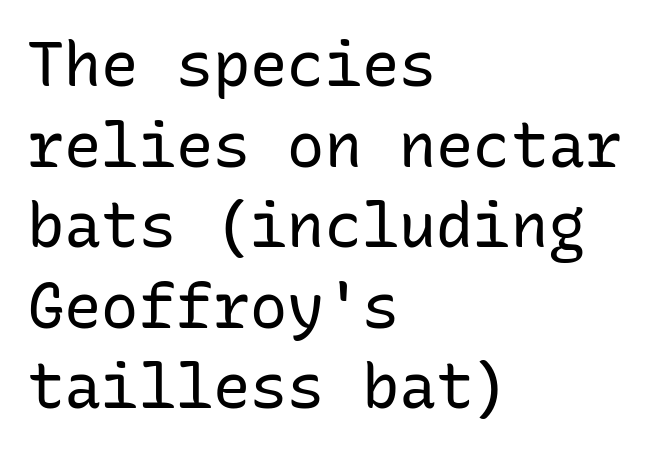
{"serif": "no", "italic": "no", "bold": "no", "weight": "regular", "width": "normal", "stroke_contrast": "low", "x_height": "medium", "monospaced": "yes", "underline": "no", "align": "left", "line_spacing": "normal", "line_spacing_ratio": 1.3, "letter_spacing": "normal", "letter_spacing_em": 0.0, "glyph_px": 62}
